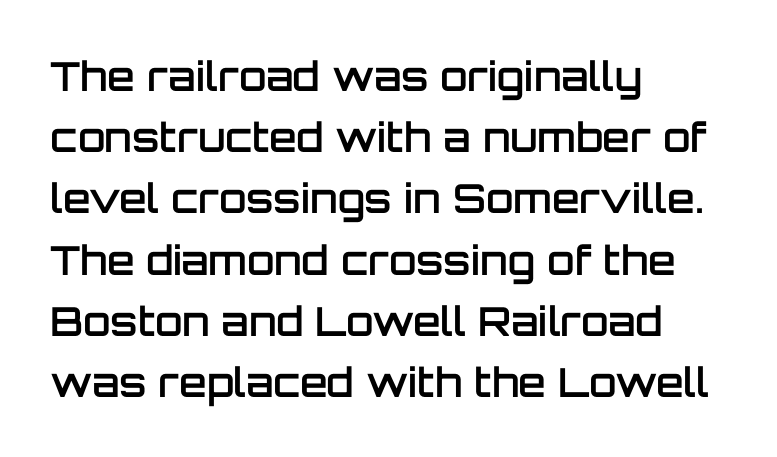
The image shows 40 px semibold sans-serif type, upright; set left-aligned, normal line spacing (1.53x), normal letter spacing, not underlined; low stroke contrast and a large x-height.
